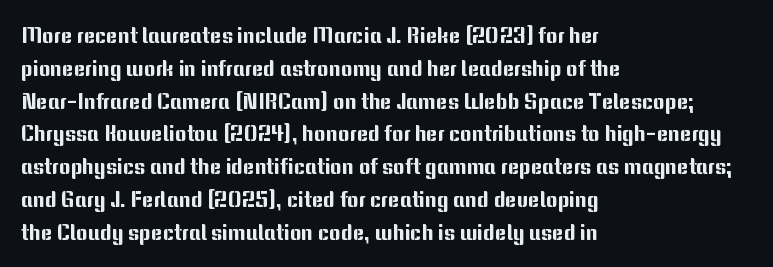
{"italic": "no", "underline": "no", "align": "left", "line_spacing": "normal", "line_spacing_ratio": 1.49, "letter_spacing": "normal", "letter_spacing_em": 0.0, "glyph_px": 22}
